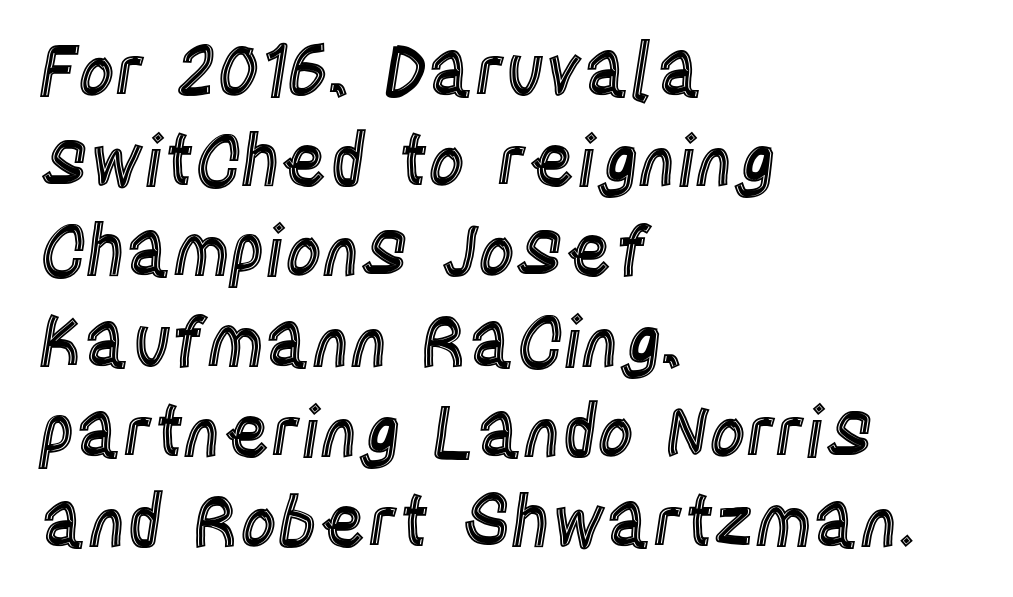
You could not count columns in this text — the font is proportionally spaced. Here the glyphs are tracked normally, forming tight word shapes. The passage shown stacks its lines at a standard gap. This rendering uses left alignment, leaving the right contour irregular. The words here are not underlined.
